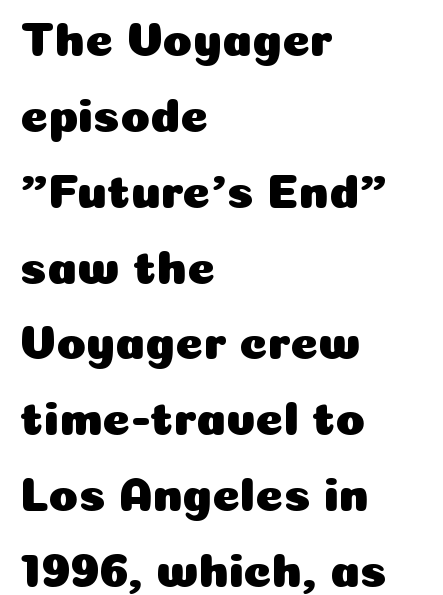
{"serif": "no", "italic": "no", "width": "normal", "stroke_contrast": "low", "x_height": "medium", "monospaced": "no", "underline": "no", "align": "left", "line_spacing": "normal", "line_spacing_ratio": 1.58, "letter_spacing": "normal", "letter_spacing_em": 0.0, "glyph_px": 48}
